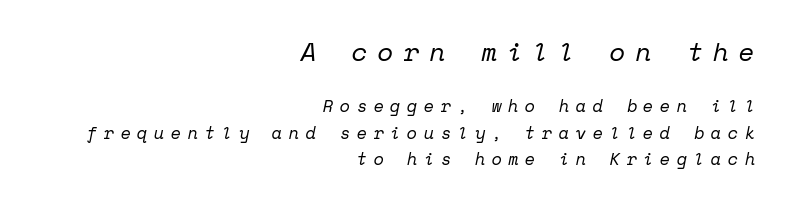
The image shows 26 px text type, italic (leaning right); set right-aligned, normal line spacing (1.56x), unusually wide letter spacing (+0.38 em), not underlined; the first (top) block is 1.53x larger.
